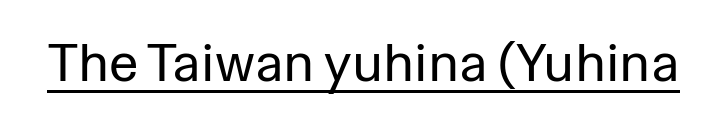
{"serif": "no", "italic": "no", "bold": "no", "weight": "regular", "width": "normal", "stroke_contrast": "low", "x_height": "medium", "monospaced": "no", "underline": "yes", "letter_spacing": "normal", "letter_spacing_em": 0.0, "glyph_px": 53}
